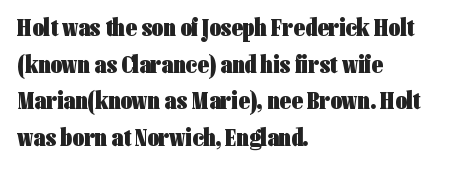
The image shows 25 px bold type, upright; set left-aligned, normal line spacing (1.47x), normal letter spacing, not underlined.
